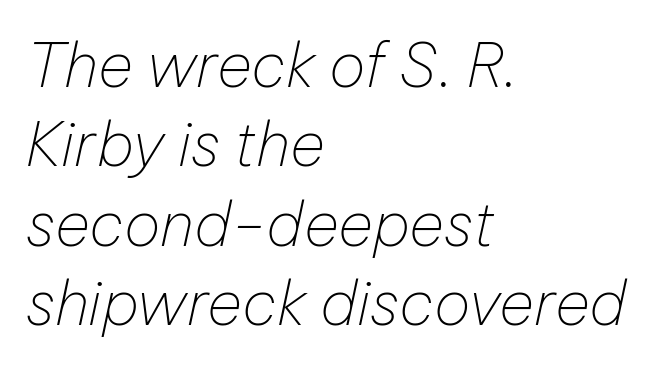
The image shows 61 px thin type, italic (leaning right); set left-aligned, normal line spacing (1.3x), normal letter spacing, not underlined; low stroke contrast and a medium x-height.
